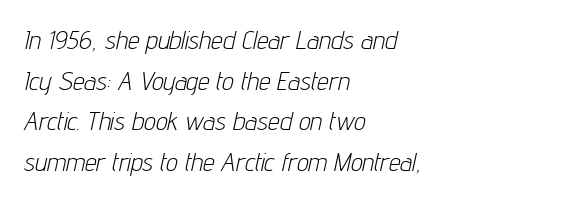
Q: Is the text bold? A: No.
Q: Is the text italic (slanted)? A: Yes, it leans right by about 12 degrees.
Q: Is the text underlined? A: No.
Q: How is the paragraph aligned? A: Left-aligned.
Q: Is the spacing between letters normal or unusually wide? A: Normal.
Q: Is the spacing between lines tight, normal or loose? A: Normal.
